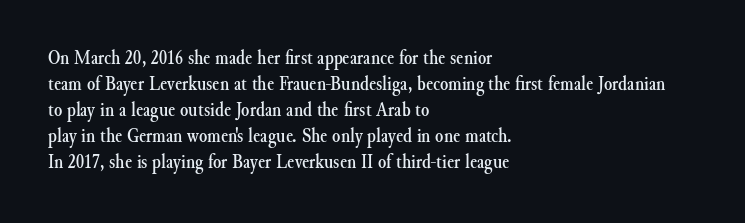
Q: Is the text italic (slanted)? A: No, it is upright.
Q: Is the text underlined? A: No.
Q: How is the paragraph aligned? A: Left-aligned.
Q: Is the spacing between letters normal or unusually wide? A: Normal.
